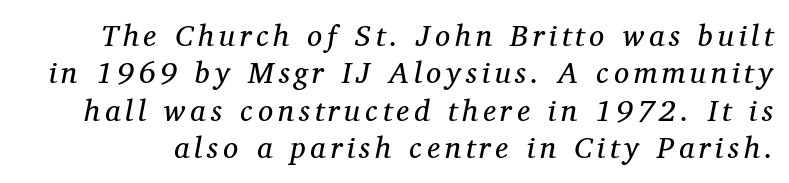
Check where the strokes stop: tiny serifs finish them off. Clear beneath every line of the passage. Is the type heavy? It reads as light-to-regular instead. Whoever set this chose a conventional vertical rhythm. The whole block is typeset with a tilt.
